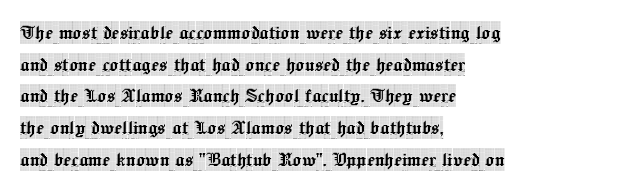
Q: Is the text italic (slanted)? A: No, it is upright.
Q: Is the text underlined? A: No.
Q: How is the paragraph aligned? A: Left-aligned.
Q: Is the spacing between letters normal or unusually wide? A: Normal.
Q: Is the spacing between lines tight, normal or loose? A: Normal.
